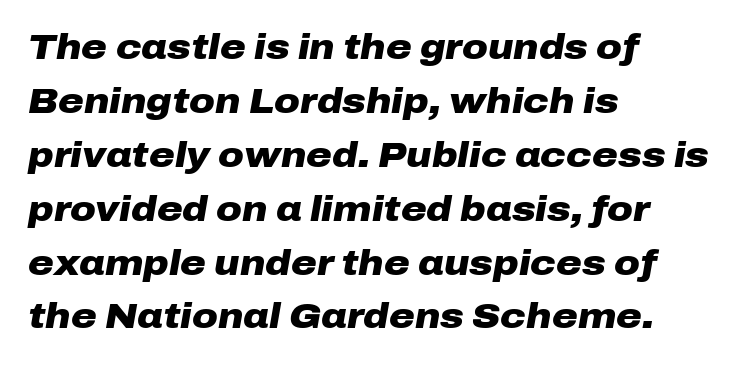
Line spacing here is normal. Compared with typical body copy, the letter spacing here is the same. The specimen omits any rule beneath the text block's lines. Caption: multi-line text, flush left, ragged right.
